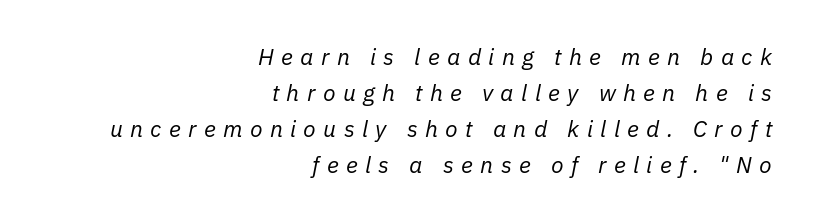
Observe the wide spacing: letters keep a clear distance from each other. The weight would be labelled regular, book, light, or lighter still. Has an underline been added? It has not. What's the leading like? Ordinary, nothing unusual. These lines are set flush right with a ragged left edge.
